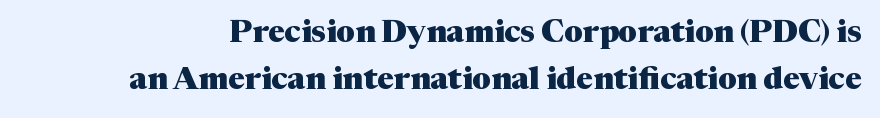
{"serif": "yes", "italic": "no", "bold": "yes", "weight": "heavy", "width": "normal", "stroke_contrast": "medium", "x_height": "medium", "monospaced": "no", "underline": "no", "line_spacing": "normal", "line_spacing_ratio": 1.53, "letter_spacing": "normal", "letter_spacing_em": 0.0, "glyph_px": 31}
